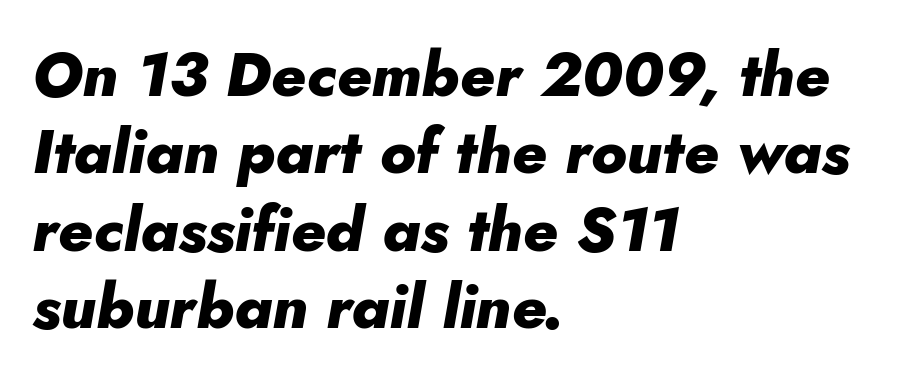
Compared with an ordinary text face, these strokes are far heavier — a full bold. The rows are spaced the way most documents space them. The letters advance in unequal steps, a hallmark of proportional type. Is the type slanted? Yes — the strokes lean at a clear angle.
